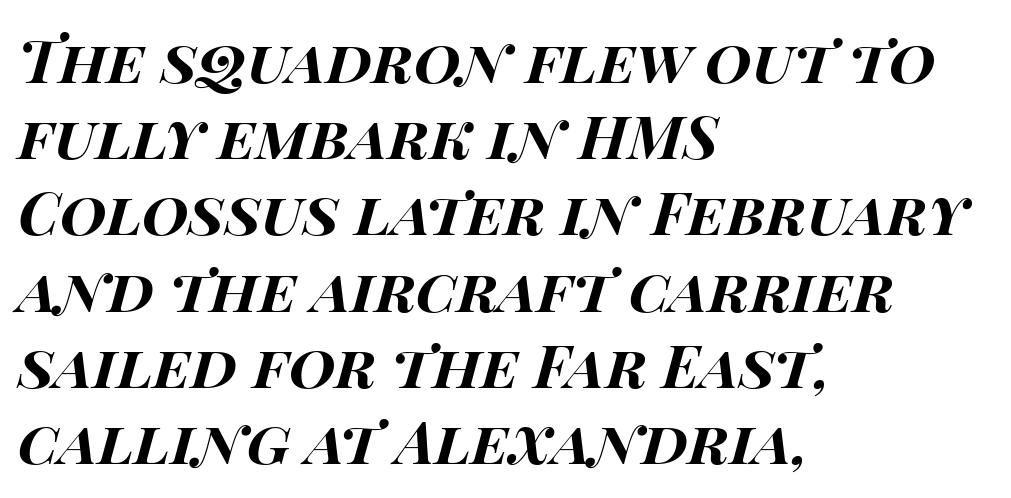
The image shows 60 px bold, wide type, italic (leaning right); set left-aligned, normal line spacing (1.27x), normal letter spacing, not underlined; high stroke contrast and a large x-height.
